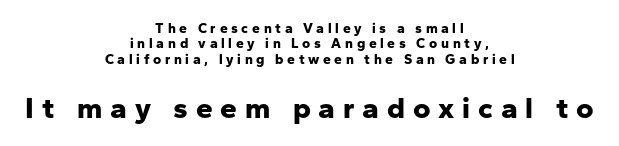
Q: Is the text bold? A: Yes.
Q: Is the text italic (slanted)? A: No, it is upright.
Q: Is the typeface a serif or a sans-serif typeface? A: Sans-serif.
Q: Is the text underlined? A: No.
Q: How is the paragraph aligned? A: Centered.
Q: Is the spacing between letters normal or unusually wide? A: Unusually wide.
Q: Is the spacing between lines tight, normal or loose? A: Tight.
Q: Which block of text is set in a larger size, the first (top) or the second (bottom)? A: The second (bottom) one.
Q: Width (condensed, normal, or wide)? A: Normal.
Q: Stroke contrast? A: Low.
Q: x-height? A: Medium.
Q: Monospaced? A: No.
